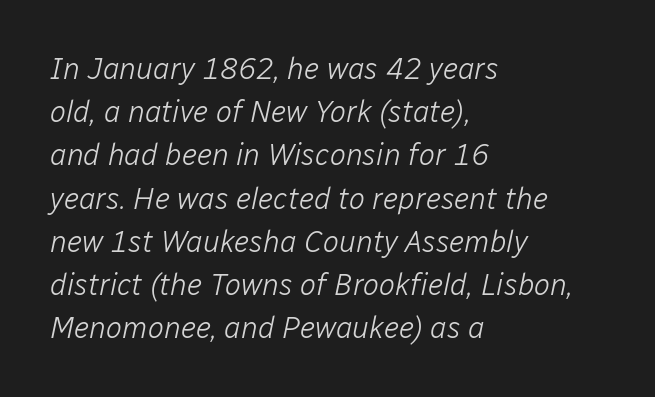
Spacing between characters is what you'd get straight out of the box. Yep, that's italic — everything's leaning. Just letters on the line, the space beneath them empty. This sample keeps an unexceptional amount of space between lines. Do the characters align in a grid? No, the font is proportional.
